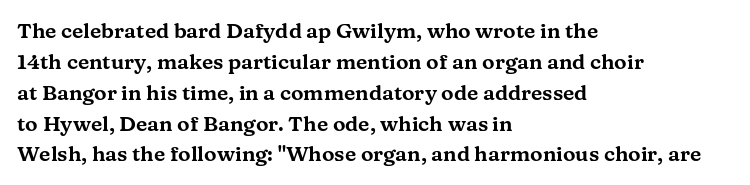
The image shows 21 px text type, upright; set left-aligned, normal line spacing (1.47x), normal letter spacing, not underlined.
